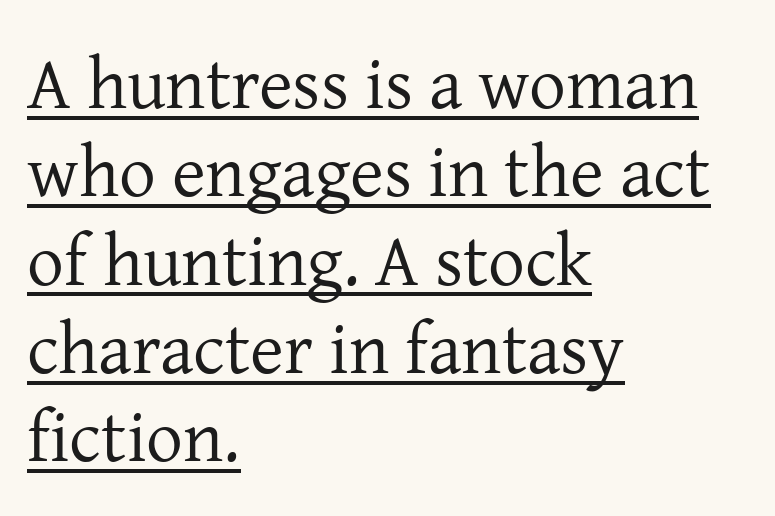
Q: Is the text bold? A: No.
Q: Is the text italic (slanted)? A: No, it is upright.
Q: Is the typeface a serif or a sans-serif typeface? A: Serif.
Q: Is the text underlined? A: Yes.
Q: How is the paragraph aligned? A: Left-aligned.
Q: Is the spacing between letters normal or unusually wide? A: Normal.
Q: Width (condensed, normal, or wide)? A: Normal.
Q: Stroke contrast? A: Low.
Q: x-height? A: Medium.
Q: Monospaced? A: No.
